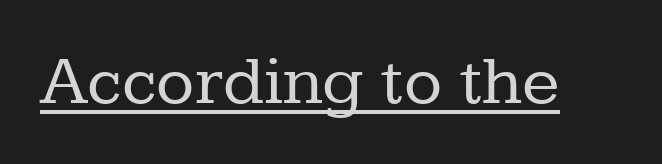
Q: Is the text bold? A: No.
Q: Is the text italic (slanted)? A: No, it is upright.
Q: Is the typeface a serif or a sans-serif typeface? A: Serif.
Q: Is the text underlined? A: Yes.
Q: Is the spacing between letters normal or unusually wide? A: Normal.
Q: Width (condensed, normal, or wide)? A: Normal.
Q: Stroke contrast? A: Low.
Q: x-height? A: Medium.
Q: Monospaced? A: No.
